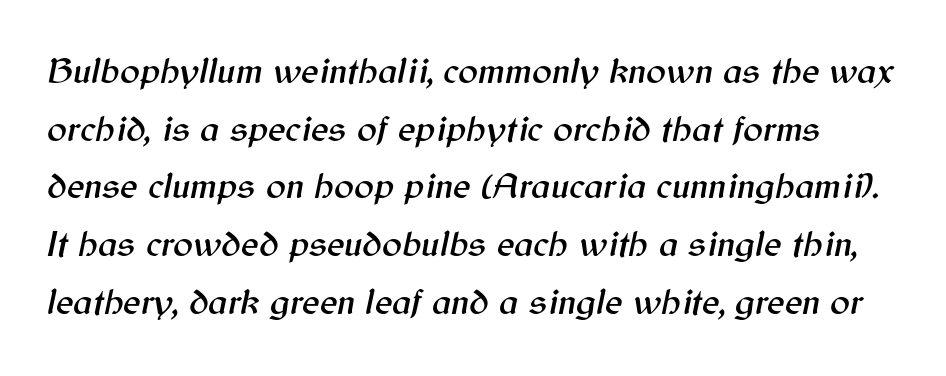
The image shows 37 px text type, italic (leaning right); set normal line spacing (1.56x), normal letter spacing, not underlined; medium stroke contrast and a medium x-height.
